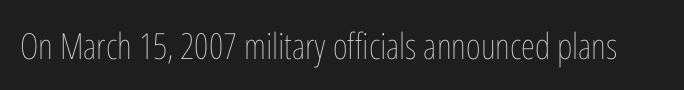
The passage shown is not underscored anywhere. The face used here is proportionally spaced, like ordinary book or web type. A light-to-regular cut is what we see here. Posture: straight, roman, zero tilt. This rendering leaves character spacing at its baseline value.
